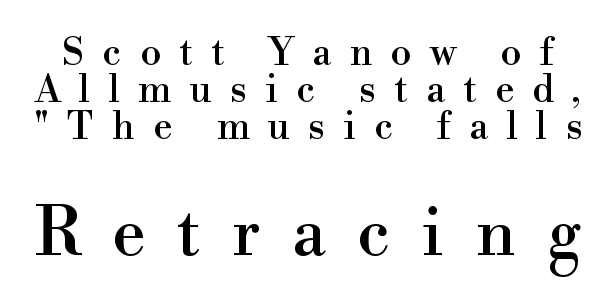
Small over large — that's the arrangement of the two blocks here. How would I describe the line gaps? Narrow and economical. The rendering uses natural spacing where letterforms have individual widths. Serifs: yes, visible at the terminals of the letterforms.
